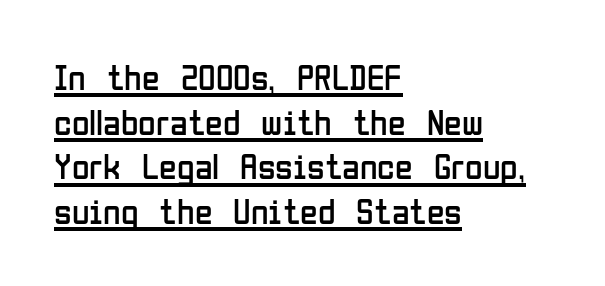
The image shows 36 px regular-weight, condensed sans-serif type, upright; set left-aligned, line spacing 1.24x, normal letter spacing, underlined; low stroke contrast and a medium x-height.
